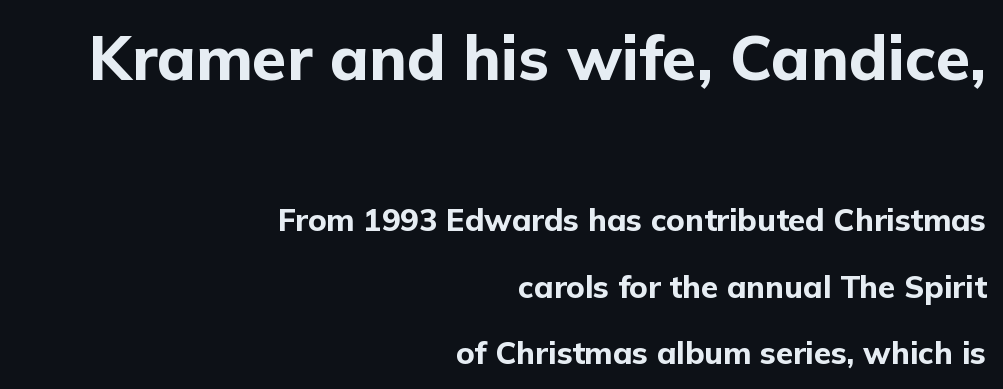
Nothing sits at the stroke ends, so this counts as sans-serif. Spacing between characters is what you'd get straight out of the box. Descenders hang freely into open space. The specimen reads as upright at a glance. This layout puts the oversized block above and the modest block below. The face used here has the dense, thick strokes of a bold.
